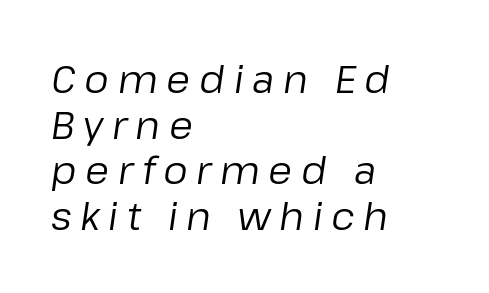
Q: Is the text bold? A: No.
Q: Is the text italic (slanted)? A: Yes, it leans right by about 8 degrees.
Q: Is the text underlined? A: No.
Q: How is the paragraph aligned? A: Left-aligned.
Q: Is the spacing between letters normal or unusually wide? A: Unusually wide.
Q: Width (condensed, normal, or wide)? A: Normal.
Q: Stroke contrast? A: Low.
Q: x-height? A: Medium.
Q: Monospaced? A: No.
